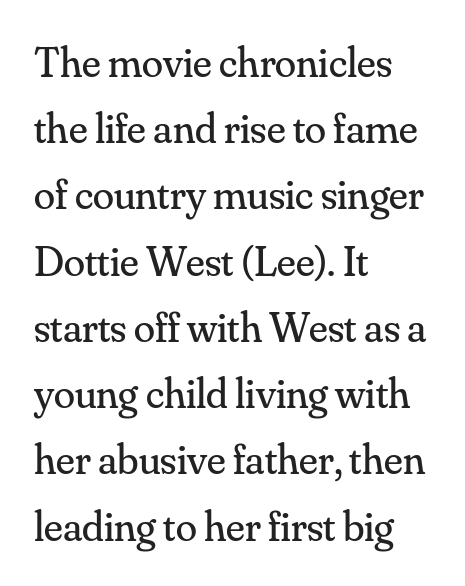
Q: Is the text bold? A: No.
Q: Is the text italic (slanted)? A: No, it is upright.
Q: Is the typeface a serif or a sans-serif typeface? A: Serif.
Q: Is the text underlined? A: No.
Q: How is the paragraph aligned? A: Left-aligned.
Q: Is the spacing between letters normal or unusually wide? A: Normal.
Q: Is the spacing between lines tight, normal or loose? A: Normal.
Q: Width (condensed, normal, or wide)? A: Normal.
Q: Stroke contrast? A: Medium.
Q: x-height? A: Small.
Q: Monospaced? A: No.
